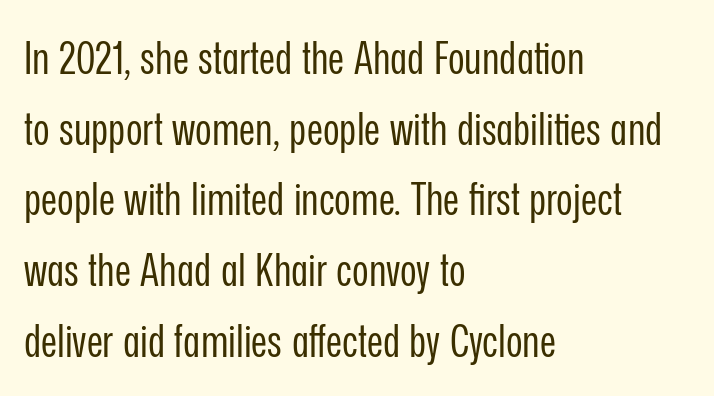
The image shows 45 px regular-weight, condensed sans-serif type, upright; set left-aligned, normal line spacing (1.57x), normal letter spacing, not underlined; low stroke contrast and a medium x-height.
